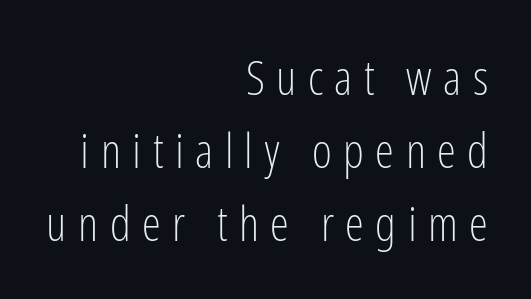
The space between consecutive lines is moderate. The passage shown has open, widely tracked lettering throughout. The typography opts for an upright posture over an oblique one. Summary of weight: not heavy and not bold. Note: no serifs on the glyphs. The specimen omits any rule beneath the text block's lines.
